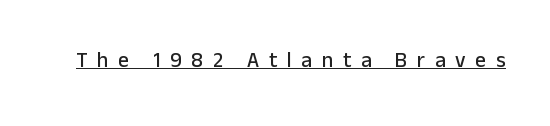
Here the glyphs are tracked loosely, breaking word shapes into spaced letters. A typesetter would mark this as roman, not italic. You can see a thin bar hugging the bottom of the glyphs.
